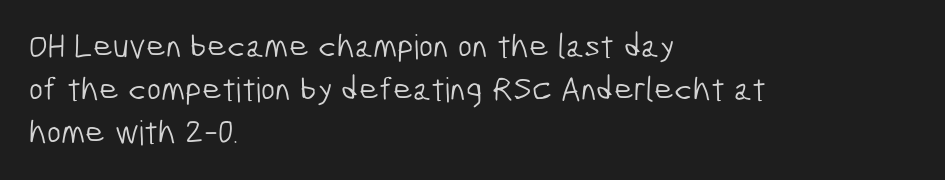
Students, observe: this is what conventionally led text looks like. Nope, no serifs anywhere on these letters. Typeset ragged right — the left edge is the straight one. Look at the tracking — it's just the regular setting, nothing added.
